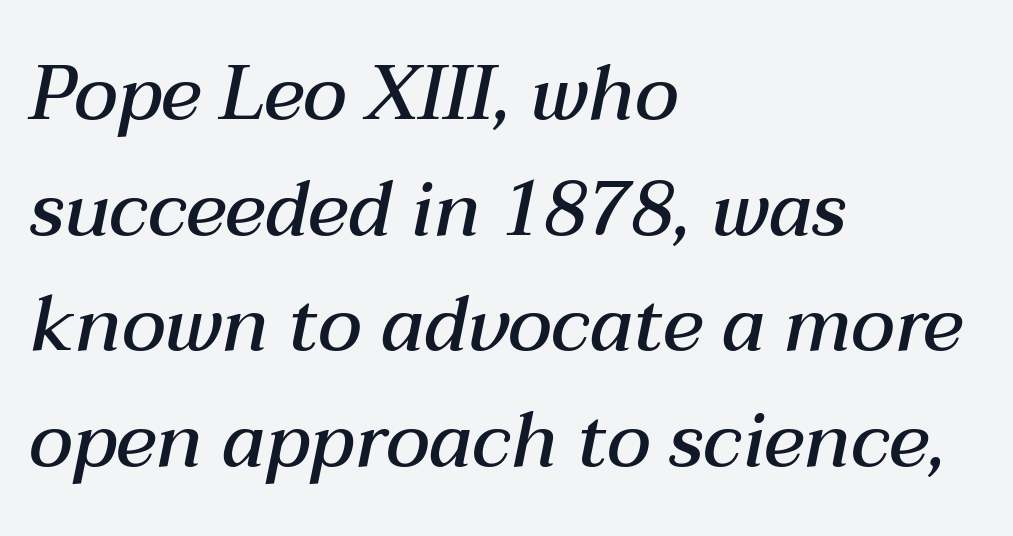
The image shows 76 px semibold type, italic (leaning right); set left-aligned, normal line spacing (1.52x), normal letter spacing, not underlined; medium stroke contrast and a medium x-height.
